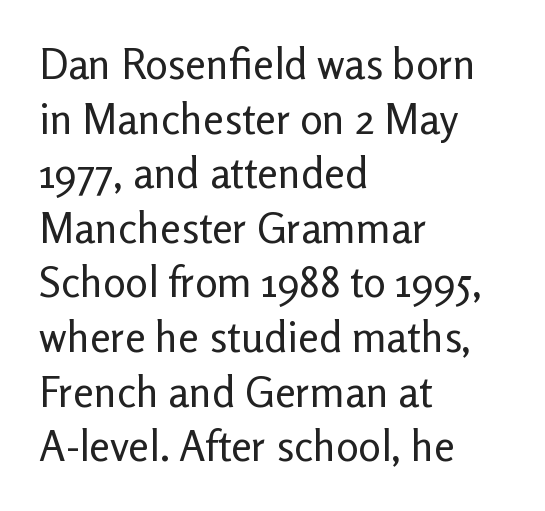
{"serif": "no", "italic": "no", "bold": "no", "weight": "regular", "width": "normal", "stroke_contrast": "low", "x_height": "medium", "monospaced": "no", "underline": "no", "align": "left", "line_spacing": "normal", "line_spacing_ratio": 1.3, "letter_spacing": "normal", "letter_spacing_em": 0.0, "glyph_px": 42}
